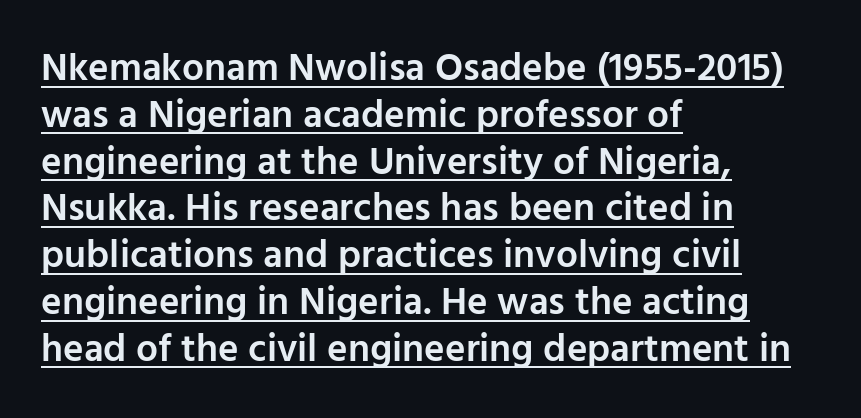
{"serif": "no", "italic": "no", "bold": "semi", "weight": "semibold", "width": "normal", "stroke_contrast": "low", "x_height": "medium", "monospaced": "no", "underline": "yes", "align": "left", "line_spacing_ratio": 1.2, "letter_spacing": "normal", "letter_spacing_em": 0.0, "glyph_px": 39}
